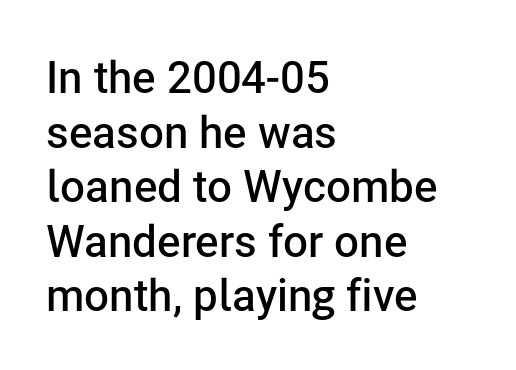
Q: Is the text bold? A: Semi-bold.
Q: Is the text italic (slanted)? A: No, it is upright.
Q: Is the typeface a serif or a sans-serif typeface? A: Sans-serif.
Q: Is the text underlined? A: No.
Q: How is the paragraph aligned? A: Left-aligned.
Q: Is the spacing between letters normal or unusually wide? A: Normal.
Q: Width (condensed, normal, or wide)? A: Normal.
Q: Stroke contrast? A: Low.
Q: x-height? A: Medium.
Q: Monospaced? A: No.
